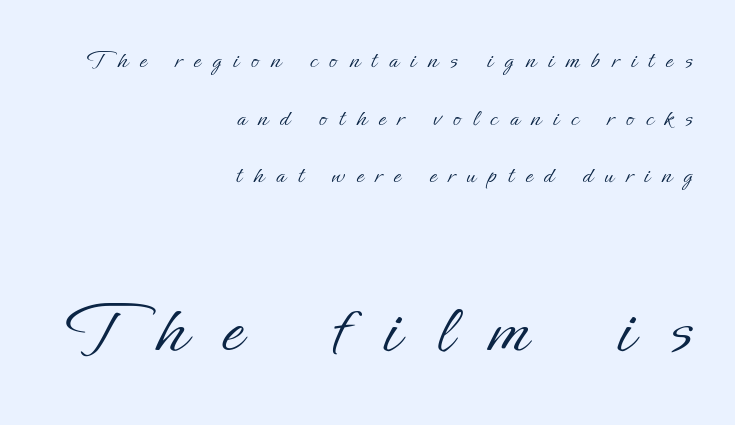
Q: Is the text bold? A: No.
Q: Is the text italic (slanted)? A: Yes.
Q: Is the text underlined? A: No.
Q: How is the paragraph aligned? A: Right-aligned.
Q: Is the spacing between letters normal or unusually wide? A: Unusually wide.
Q: Is the spacing between lines tight, normal or loose? A: Loose.
Q: Which block of text is set in a larger size, the first (top) or the second (bottom)? A: The second (bottom) one.
Q: Width (condensed, normal, or wide)? A: Normal.
Q: Stroke contrast? A: Low.
Q: x-height? A: Small.
Q: Monospaced? A: No.
